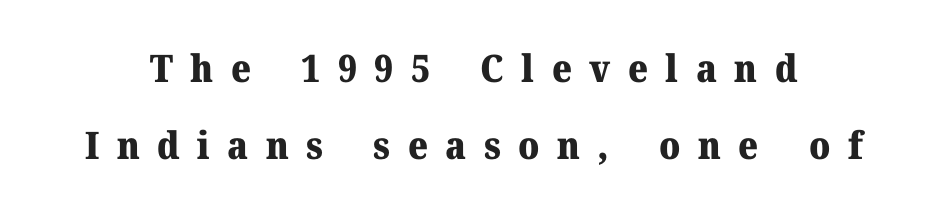
Students, observe: this is what heavily led, spacious text looks like. The passage shown is emphatically bold. Look at the tracking — it's clearly loosened, letters drifting apart. The passage shown is not underscored anywhere. Every character sits straight up, as roman type does.
